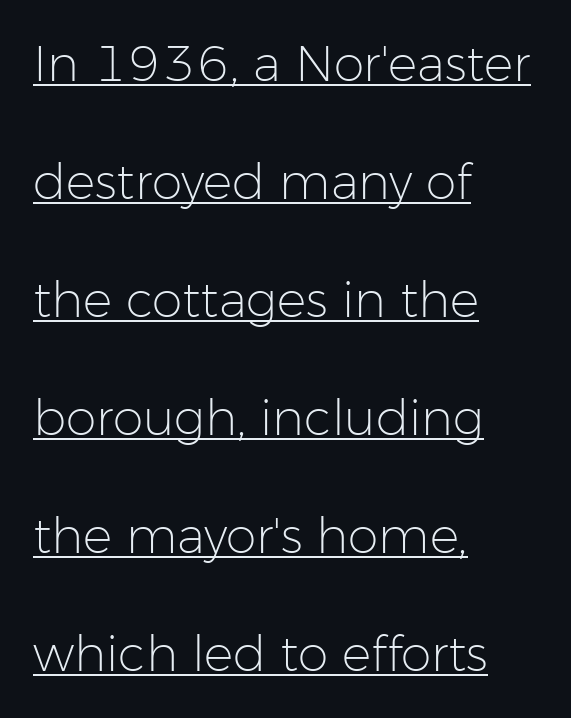
Q: Is the text bold? A: No.
Q: Is the text italic (slanted)? A: No, it is upright.
Q: Is the typeface a serif or a sans-serif typeface? A: Sans-serif.
Q: Is the text underlined? A: Yes.
Q: How is the paragraph aligned? A: Left-aligned.
Q: Is the spacing between letters normal or unusually wide? A: Normal.
Q: Is the spacing between lines tight, normal or loose? A: Loose.
Q: Width (condensed, normal, or wide)? A: Normal.
Q: Stroke contrast? A: Low.
Q: x-height? A: Medium.
Q: Monospaced? A: No.
